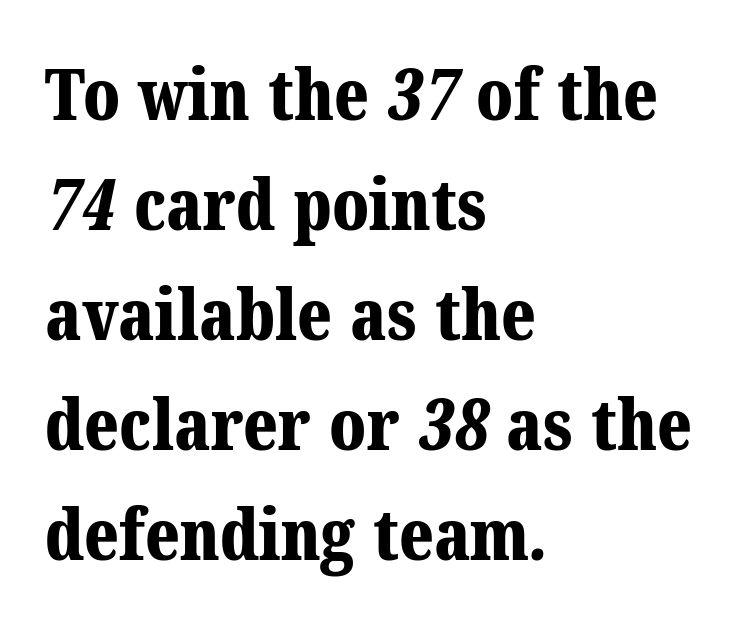
{"serif": "yes", "bold": "yes", "weight": "bold", "width": "normal", "stroke_contrast": "medium", "x_height": "medium", "monospaced": "no", "underline": "no", "align": "left", "line_spacing": "normal", "line_spacing_ratio": 1.57, "letter_spacing": "normal", "letter_spacing_em": 0.0, "glyph_px": 70}
